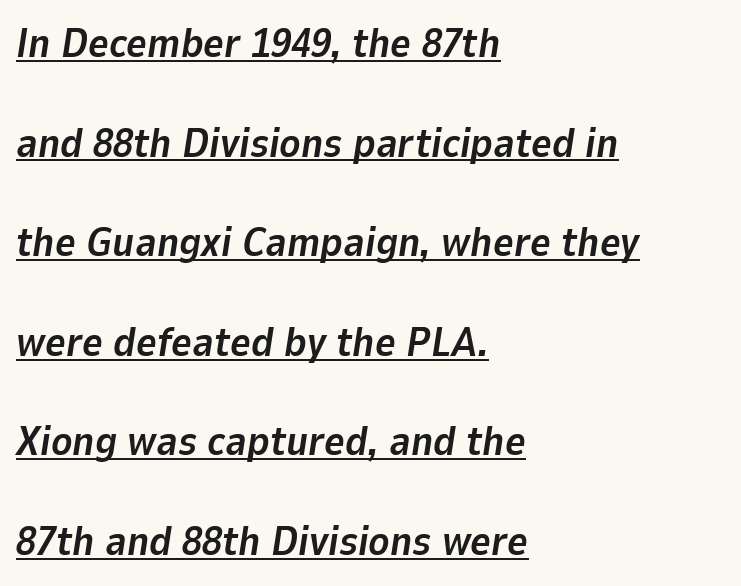
Q: Is the text bold? A: Yes.
Q: Is the text italic (slanted)? A: Yes, it leans right by about 9 degrees.
Q: Is the text underlined? A: Yes.
Q: How is the paragraph aligned? A: Left-aligned.
Q: Is the spacing between letters normal or unusually wide? A: Normal.
Q: Is the spacing between lines tight, normal or loose? A: Loose.
Q: Width (condensed, normal, or wide)? A: Normal.
Q: Stroke contrast? A: Low.
Q: x-height? A: Medium.
Q: Monospaced? A: No.
